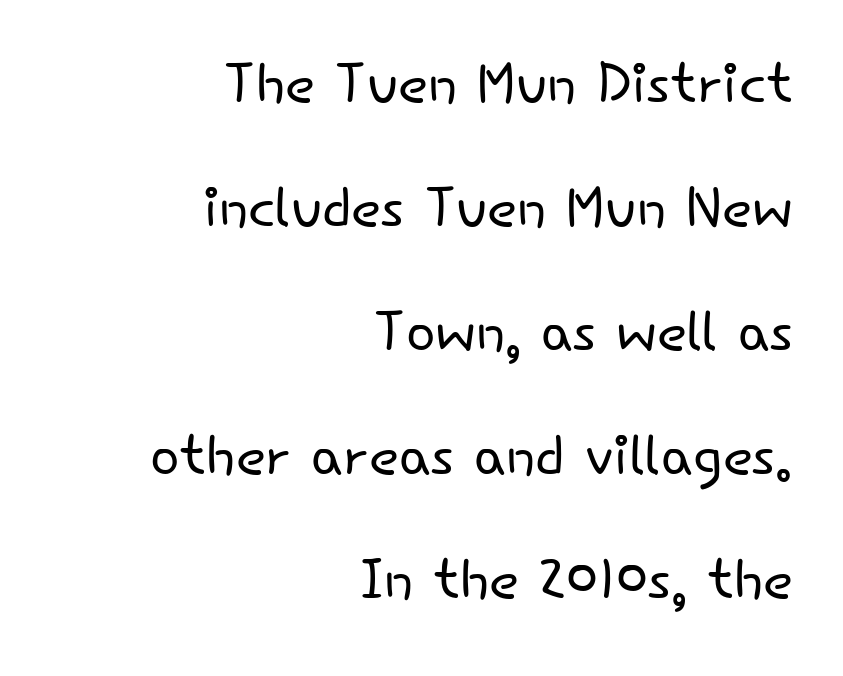
Q: Is the text bold? A: No.
Q: Is the text italic (slanted)? A: No, it is upright.
Q: Is the typeface a serif or a sans-serif typeface? A: Sans-serif.
Q: Is the text underlined? A: No.
Q: How is the paragraph aligned? A: Right-aligned.
Q: Is the spacing between letters normal or unusually wide? A: Normal.
Q: Is the spacing between lines tight, normal or loose? A: Normal.
Q: Width (condensed, normal, or wide)? A: Normal.
Q: Stroke contrast? A: Low.
Q: x-height? A: Small.
Q: Monospaced? A: No.
